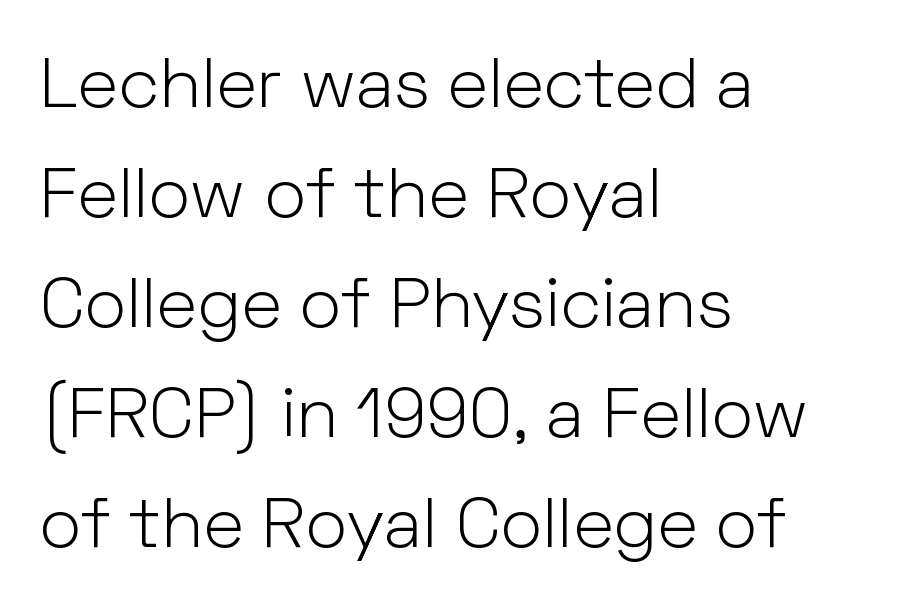
Are there feet on the stems? There aren't — it's a sans. Regular leading. Unbolded letterforms with no extra heft. The area under the type is left untouched. The rendering uses natural spacing where letterforms have individual widths. Here the glyphs are tracked normally, forming tight word shapes.
